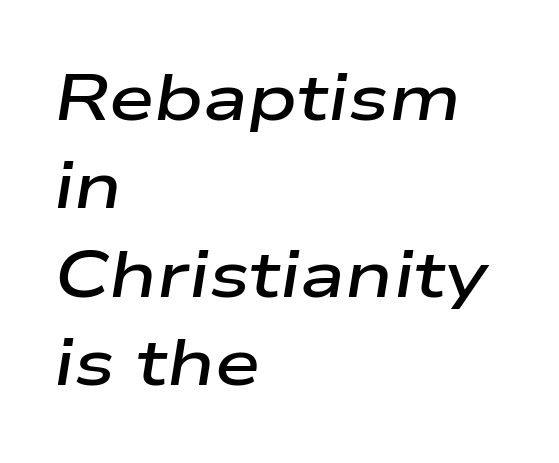
{"italic": "yes", "lean": "right", "slant_degrees": 9, "bold": "semi", "weight": "semibold", "width": "wide", "stroke_contrast": "low", "x_height": "medium", "monospaced": "no", "underline": "no", "align": "left", "line_spacing": "normal", "line_spacing_ratio": 1.36, "letter_spacing": "normal", "letter_spacing_em": 0.0, "glyph_px": 65}
